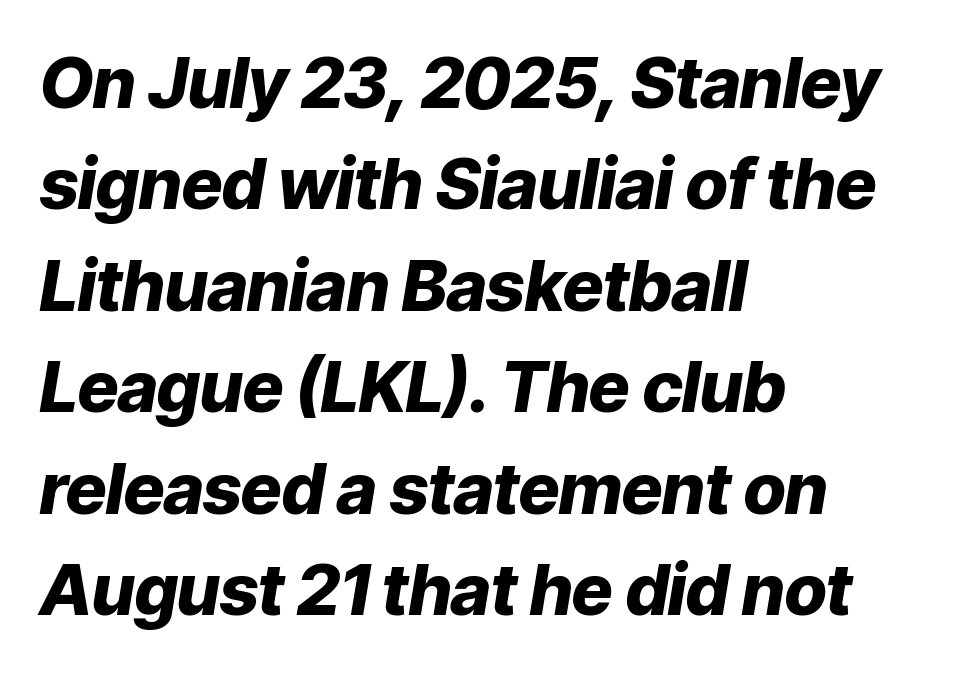
{"italic": "yes", "lean": "right", "slant_degrees": 9, "bold": "yes", "weight": "heavy", "width": "normal", "stroke_contrast": "low", "x_height": "medium", "monospaced": "no", "underline": "no", "align": "left", "line_spacing": "normal", "line_spacing_ratio": 1.45, "letter_spacing": "normal", "letter_spacing_em": 0.0, "glyph_px": 70}
